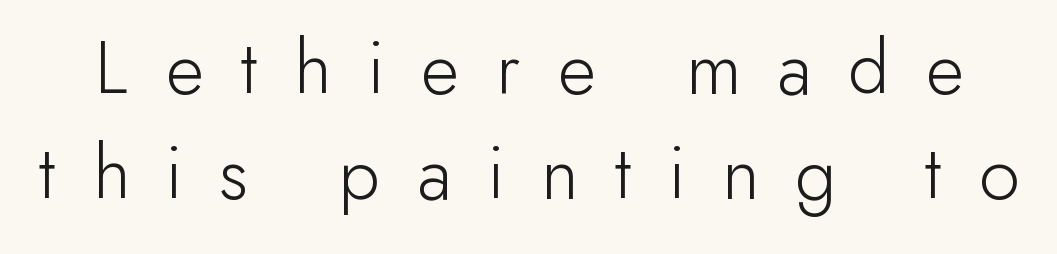
Q: Is the text bold? A: No.
Q: Is the text italic (slanted)? A: No, it is upright.
Q: Is the typeface a serif or a sans-serif typeface? A: Sans-serif.
Q: Is the text underlined? A: No.
Q: Is the spacing between letters normal or unusually wide? A: Unusually wide.
Q: Is the spacing between lines tight, normal or loose? A: Normal.
Q: Width (condensed, normal, or wide)? A: Normal.
Q: Stroke contrast? A: Low.
Q: x-height? A: Small.
Q: Monospaced? A: No.
